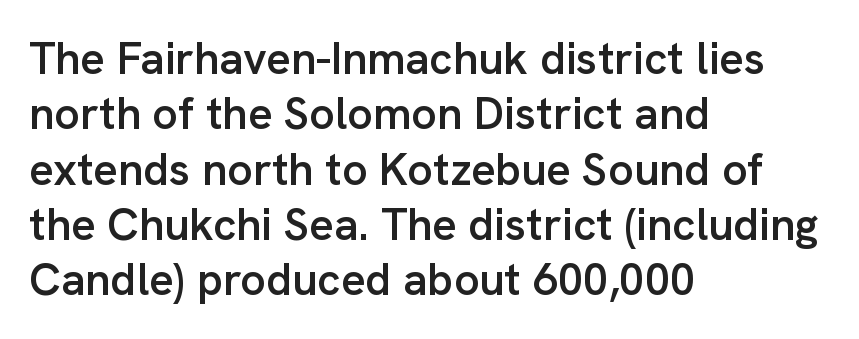
Q: Is the text bold? A: Semi-bold.
Q: Is the text italic (slanted)? A: No, it is upright.
Q: Is the typeface a serif or a sans-serif typeface? A: Sans-serif.
Q: Is the text underlined? A: No.
Q: How is the paragraph aligned? A: Left-aligned.
Q: Is the spacing between letters normal or unusually wide? A: Normal.
Q: Width (condensed, normal, or wide)? A: Normal.
Q: Stroke contrast? A: Low.
Q: x-height? A: Medium.
Q: Monospaced? A: No.
